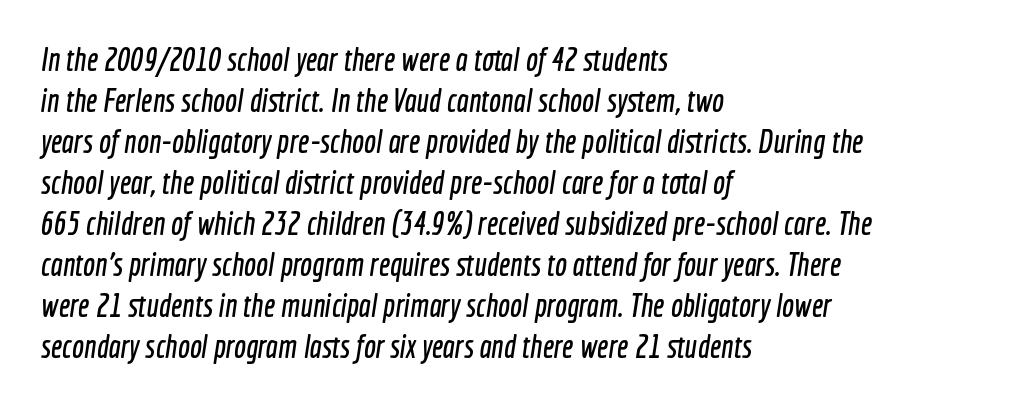
{"serif": "no", "width": "condensed", "x_height": "medium", "monospaced": "no", "underline": "no", "align": "left", "line_spacing": "normal", "line_spacing_ratio": 1.28, "letter_spacing": "normal", "letter_spacing_em": 0.0, "glyph_px": 32}
